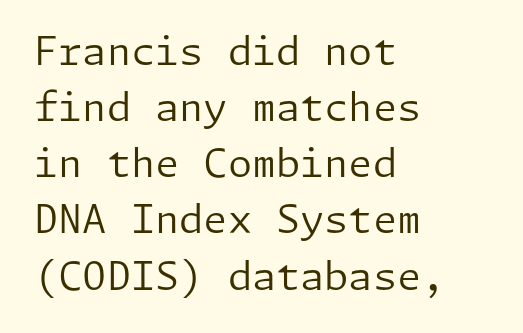
The strip under each line holds only bare page. The horizontal fit of the characters is conventional and even. The lines in this sample share a left origin and differ only in where they stop. A quiet, ordinary-to-light weight characterises the typeface.
